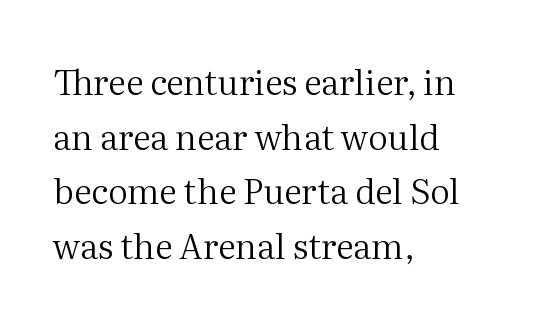
Tracking here is standard; glyphs follow each other at the usual distance. Typographically, this falls in the serif category. The passage shown is not bold in any degree. The rendering uses a moderate line-height, typical for paragraphs. Just letters on the line, the space beneath them empty.
